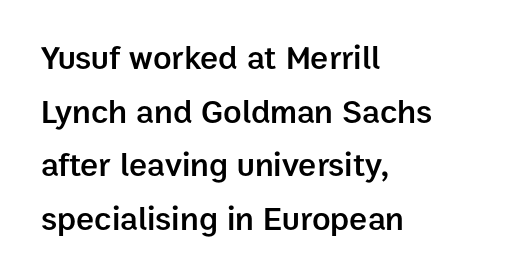
Q: Is the text bold? A: Semi-bold.
Q: Is the text italic (slanted)? A: No, it is upright.
Q: Is the typeface a serif or a sans-serif typeface? A: Sans-serif.
Q: Is the text underlined? A: No.
Q: How is the paragraph aligned? A: Left-aligned.
Q: Is the spacing between letters normal or unusually wide? A: Normal.
Q: Is the spacing between lines tight, normal or loose? A: Normal.
Q: Width (condensed, normal, or wide)? A: Normal.
Q: Stroke contrast? A: Low.
Q: x-height? A: Medium.
Q: Monospaced? A: No.
